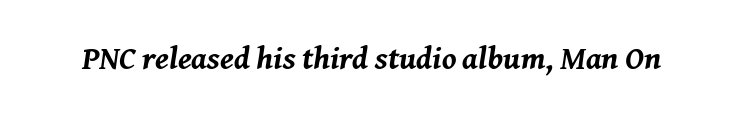
These lines were composed using italics. Every letter is thick-stroked: bold, no question. A typesetter would call this proportional, since set widths differ per character. The rendering keeps characters at their native spacing. The space beneath each line is pristine and unruled.
